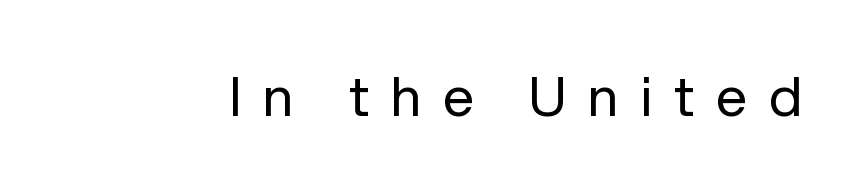
Q: Is the text bold? A: No.
Q: Is the text italic (slanted)? A: No, it is upright.
Q: Is the typeface a serif or a sans-serif typeface? A: Sans-serif.
Q: Is the text underlined? A: No.
Q: Is the spacing between letters normal or unusually wide? A: Unusually wide.
Q: Width (condensed, normal, or wide)? A: Normal.
Q: Stroke contrast? A: Low.
Q: x-height? A: Medium.
Q: Monospaced? A: No.
